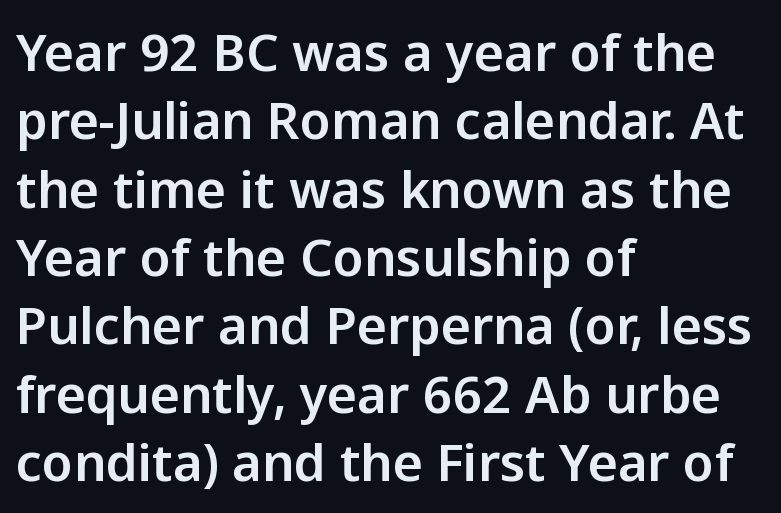
Q: Is the text italic (slanted)? A: No, it is upright.
Q: Is the typeface a serif or a sans-serif typeface? A: Sans-serif.
Q: Is the text underlined? A: No.
Q: How is the paragraph aligned? A: Left-aligned.
Q: Is the spacing between letters normal or unusually wide? A: Normal.
Q: Is the spacing between lines tight, normal or loose? A: Normal.
Q: Width (condensed, normal, or wide)? A: Normal.
Q: Stroke contrast? A: Low.
Q: x-height? A: Medium.
Q: Monospaced? A: No.
